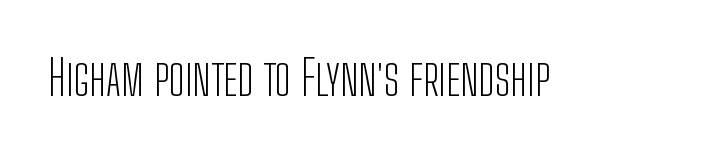
Q: Is the text bold? A: No.
Q: Is the text italic (slanted)? A: No, it is upright.
Q: Is the typeface a serif or a sans-serif typeface? A: Sans-serif.
Q: Is the text underlined? A: No.
Q: Is the spacing between letters normal or unusually wide? A: Normal.
Q: Width (condensed, normal, or wide)? A: Condensed.
Q: Stroke contrast? A: Low.
Q: x-height? A: Medium.
Q: Monospaced? A: No.
